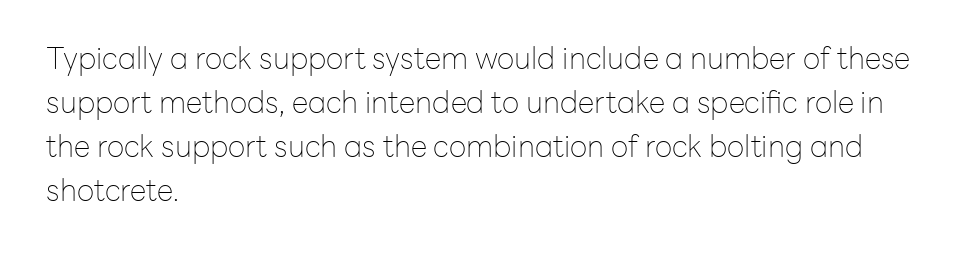
Q: Is the text bold? A: No.
Q: Is the text italic (slanted)? A: No, it is upright.
Q: Is the typeface a serif or a sans-serif typeface? A: Sans-serif.
Q: Is the text underlined? A: No.
Q: How is the paragraph aligned? A: Left-aligned.
Q: Is the spacing between letters normal or unusually wide? A: Normal.
Q: Is the spacing between lines tight, normal or loose? A: Normal.
Q: Width (condensed, normal, or wide)? A: Normal.
Q: Stroke contrast? A: Low.
Q: x-height? A: Medium.
Q: Monospaced? A: No.
